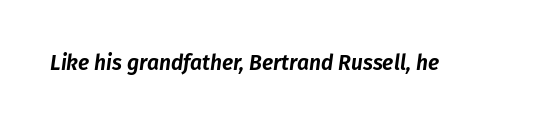
The image shows 21 px text type, italic (leaning right); set normal letter spacing, not underlined.
